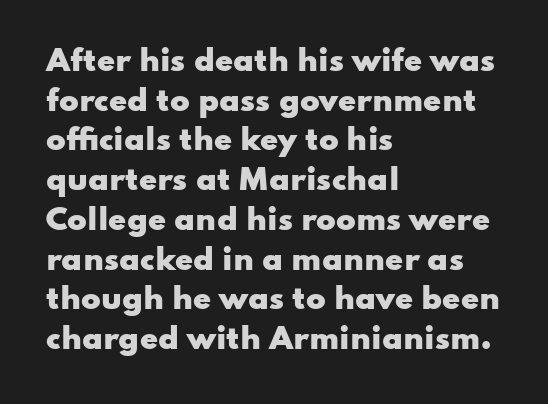
{"serif": "no", "italic": "no", "bold": "yes", "weight": "heavy", "width": "wide", "stroke_contrast": "low", "x_height": "small", "monospaced": "no", "underline": "no", "align": "left", "line_spacing": "normal", "line_spacing_ratio": 1.37, "letter_spacing": "normal", "letter_spacing_em": 0.0, "glyph_px": 29}
